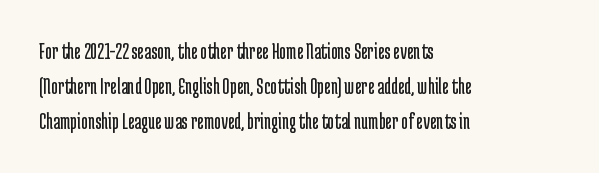
A typesetter would call this leading conventional body-copy spacing. Casual observation: everything's shoved over to the left. Counters stay open thanks to moderate or lighter strokes. The lettering stays uniformly vertical, giving the passage a roman look. No extra tracking has been applied to these lines. The gap between lines stays unmarked.
